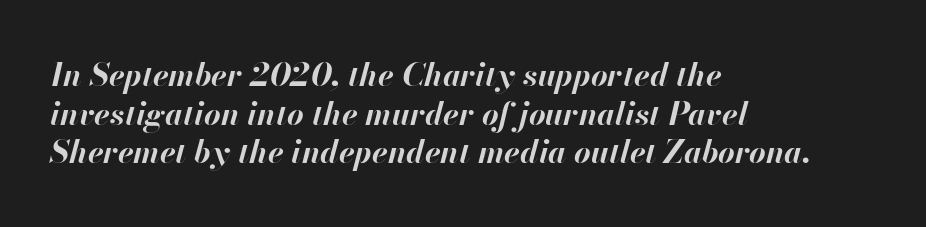
{"italic": "yes", "lean": "right", "slant_degrees": 13, "bold": "yes", "weight": "bold", "width": "normal", "stroke_contrast": "high", "x_height": "small", "monospaced": "no", "underline": "no", "align": "left", "line_spacing_ratio": 1.21, "letter_spacing": "normal", "letter_spacing_em": 0.0, "glyph_px": 32}
